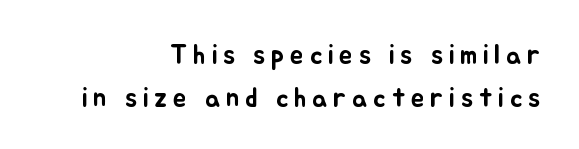
The lines are quadded right. The string is rendered with underlining switched off. Normally led — the rows are evenly, conventionally spaced. Every character sits straight up, as roman type does. The tracking jumps out immediately: characters are airy and widely separated.
